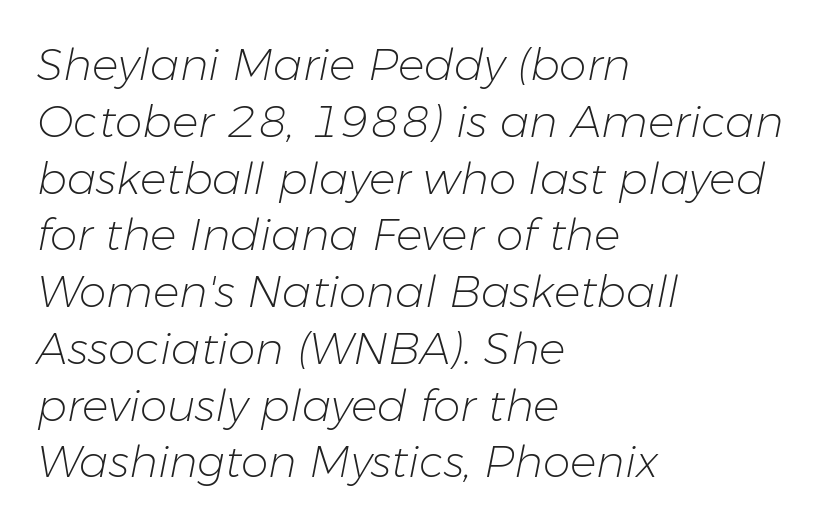
The image shows 44 px light type, italic (leaning right); set left-aligned, normal line spacing (1.29x), normal letter spacing, not underlined; low stroke contrast and a medium x-height.
